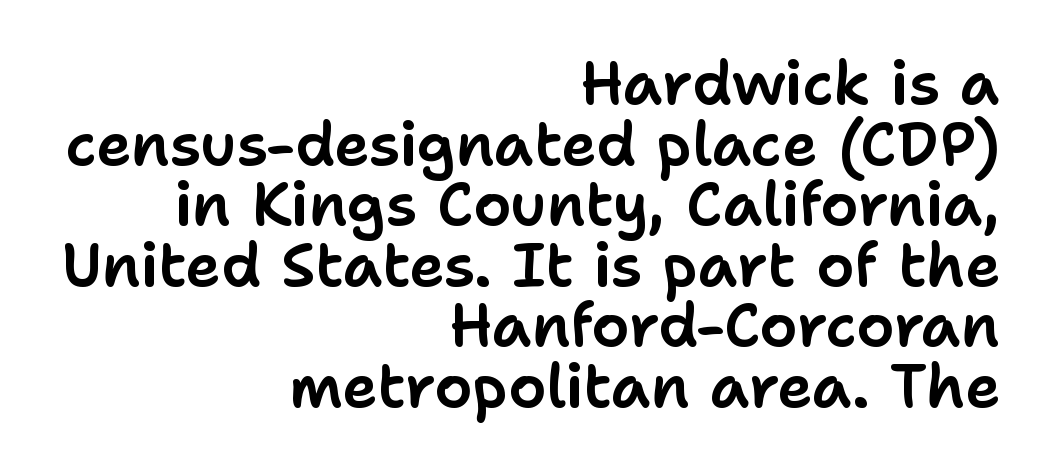
The image shows 60 px sans-serif type, upright; set right-aligned, tight line spacing (1.01x), normal letter spacing, not underlined; low stroke contrast and a medium x-height.
